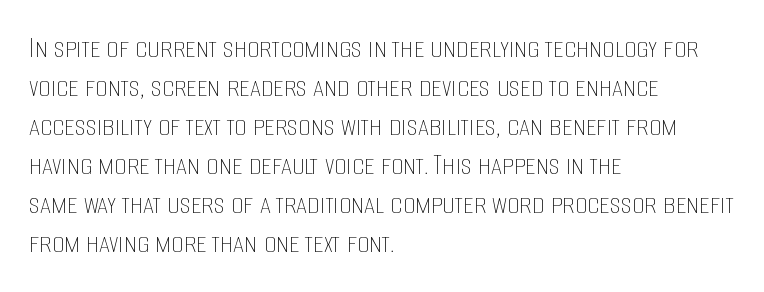
Q: Is the text bold? A: No.
Q: Is the text italic (slanted)? A: No, it is upright.
Q: Is the text underlined? A: No.
Q: How is the paragraph aligned? A: Left-aligned.
Q: Is the spacing between letters normal or unusually wide? A: Normal.
Q: Is the spacing between lines tight, normal or loose? A: Normal.
Q: Width (condensed, normal, or wide)? A: Condensed.
Q: Stroke contrast? A: Low.
Q: x-height? A: Large.
Q: Monospaced? A: No.
